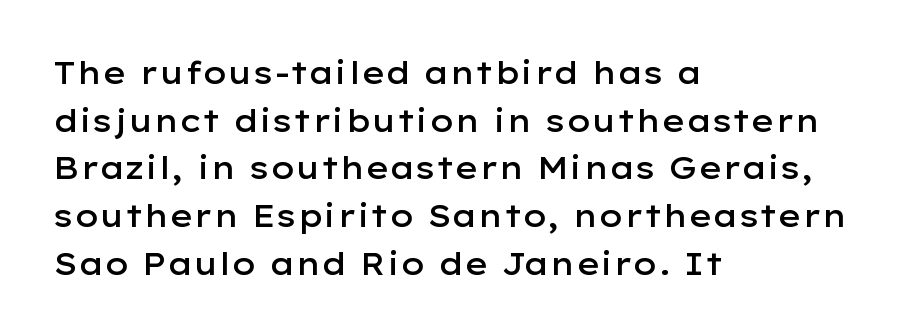
The image shows 31 px semibold, wide sans-serif type, upright; set left-aligned, normal line spacing (1.54x), normal letter spacing, not underlined; low stroke contrast and a medium x-height.
